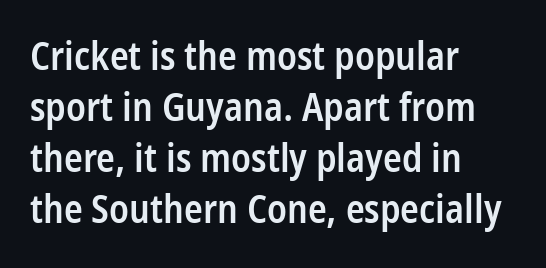
Q: Is the text bold? A: Semi-bold.
Q: Is the text italic (slanted)? A: No, it is upright.
Q: Is the typeface a serif or a sans-serif typeface? A: Sans-serif.
Q: Is the text underlined? A: No.
Q: How is the paragraph aligned? A: Left-aligned.
Q: Is the spacing between letters normal or unusually wide? A: Normal.
Q: Is the spacing between lines tight, normal or loose? A: Normal.
Q: Width (condensed, normal, or wide)? A: Condensed.
Q: Stroke contrast? A: Low.
Q: x-height? A: Medium.
Q: Monospaced? A: No.
